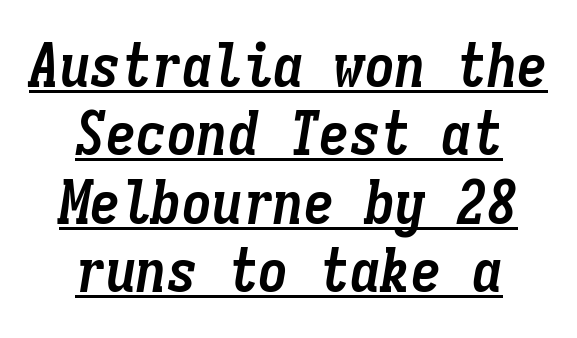
Q: Is the text bold? A: Yes.
Q: Is the text italic (slanted)? A: Yes, it leans right by about 9 degrees.
Q: Is the text underlined? A: Yes.
Q: How is the paragraph aligned? A: Centered.
Q: Is the spacing between letters normal or unusually wide? A: Normal.
Q: Is the spacing between lines tight, normal or loose? A: Tight.
Q: Width (condensed, normal, or wide)? A: Condensed.
Q: Stroke contrast? A: Low.
Q: x-height? A: Medium.
Q: Monospaced? A: Yes.
